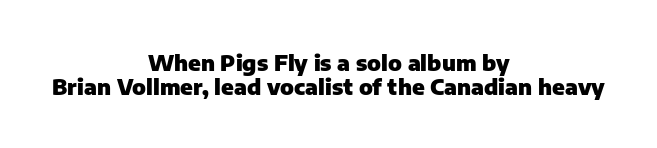
{"italic": "no", "bold": "yes", "underline": "no", "align": "center", "line_spacing": "tight", "line_spacing_ratio": 1.07, "letter_spacing": "normal", "letter_spacing_em": 0.0, "glyph_px": 22}
